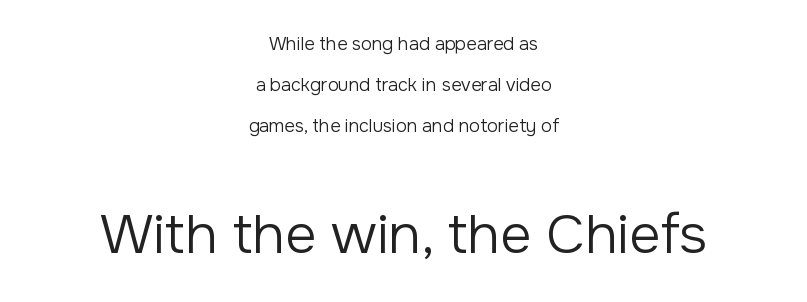
Q: Is the text bold? A: No.
Q: Is the text italic (slanted)? A: No, it is upright.
Q: Is the typeface a serif or a sans-serif typeface? A: Sans-serif.
Q: Is the text underlined? A: No.
Q: How is the paragraph aligned? A: Centered.
Q: Is the spacing between letters normal or unusually wide? A: Normal.
Q: Is the spacing between lines tight, normal or loose? A: Loose.
Q: Which block of text is set in a larger size, the first (top) or the second (bottom)? A: The second (bottom) one.
Q: Width (condensed, normal, or wide)? A: Normal.
Q: Stroke contrast? A: Low.
Q: x-height? A: Medium.
Q: Monospaced? A: No.
